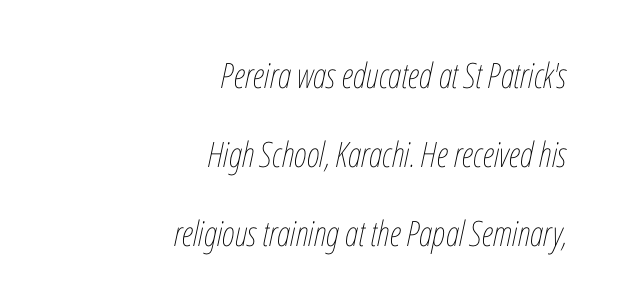
The image shows 35 px thin, condensed type, italic (leaning right); set right-aligned, loose line spacing (2.26x), normal letter spacing, not underlined; low stroke contrast and a medium x-height.
